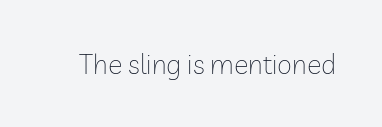
{"italic": "no", "bold": "no", "underline": "no", "letter_spacing": "normal", "letter_spacing_em": 0.0, "glyph_px": 27}
